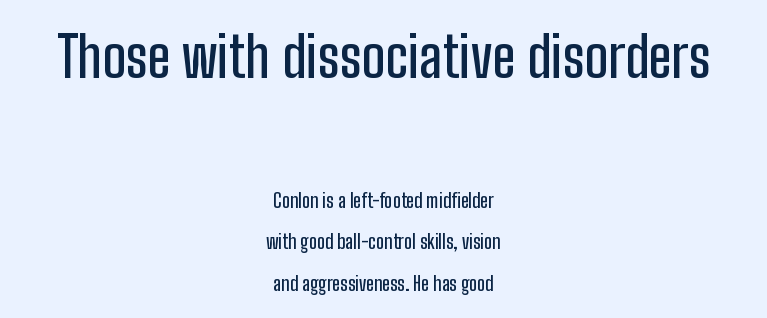
Q: Is the text italic (slanted)? A: No, it is upright.
Q: Is the typeface a serif or a sans-serif typeface? A: Sans-serif.
Q: Is the text underlined? A: No.
Q: How is the paragraph aligned? A: Centered.
Q: Is the spacing between letters normal or unusually wide? A: Normal.
Q: Is the spacing between lines tight, normal or loose? A: Loose.
Q: Which block of text is set in a larger size, the first (top) or the second (bottom)? A: The first (top) one.
Q: Width (condensed, normal, or wide)? A: Condensed.
Q: Stroke contrast? A: Low.
Q: x-height? A: Medium.
Q: Monospaced? A: No.
